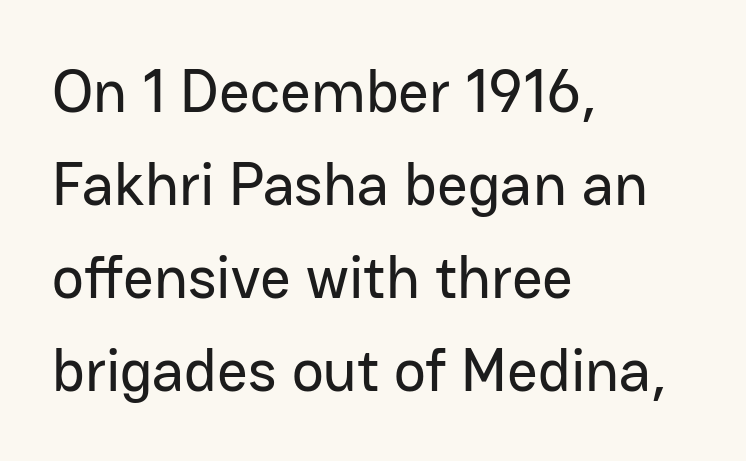
Q: Is the text italic (slanted)? A: No, it is upright.
Q: Is the typeface a serif or a sans-serif typeface? A: Sans-serif.
Q: Is the text underlined? A: No.
Q: How is the paragraph aligned? A: Left-aligned.
Q: Is the spacing between letters normal or unusually wide? A: Normal.
Q: Is the spacing between lines tight, normal or loose? A: Normal.
Q: Width (condensed, normal, or wide)? A: Normal.
Q: Stroke contrast? A: Low.
Q: x-height? A: Medium.
Q: Monospaced? A: No.
